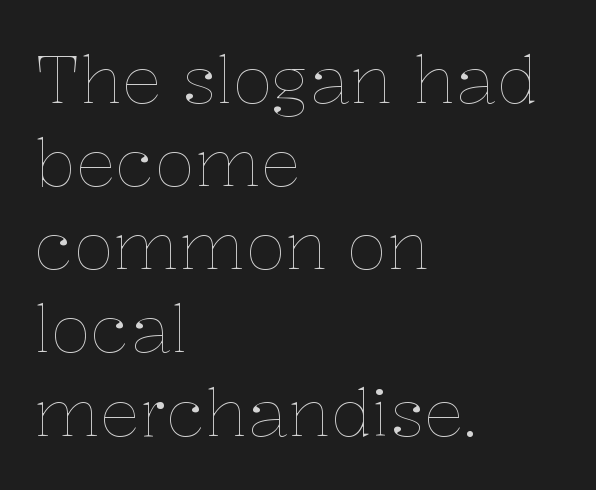
Q: Is the text bold? A: No.
Q: Is the text italic (slanted)? A: No, it is upright.
Q: Is the text underlined? A: No.
Q: How is the paragraph aligned? A: Left-aligned.
Q: Is the spacing between letters normal or unusually wide? A: Normal.
Q: Is the spacing between lines tight, normal or loose? A: Normal.
Q: Width (condensed, normal, or wide)? A: Normal.
Q: Stroke contrast? A: Low.
Q: x-height? A: Medium.
Q: Monospaced? A: No.
